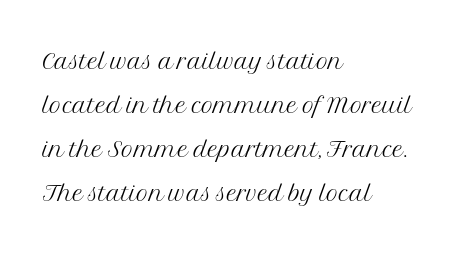
The image shows 33 px light serif type; set left-aligned, normal line spacing (1.33x), normal letter spacing, not underlined; medium stroke contrast and a medium x-height.
